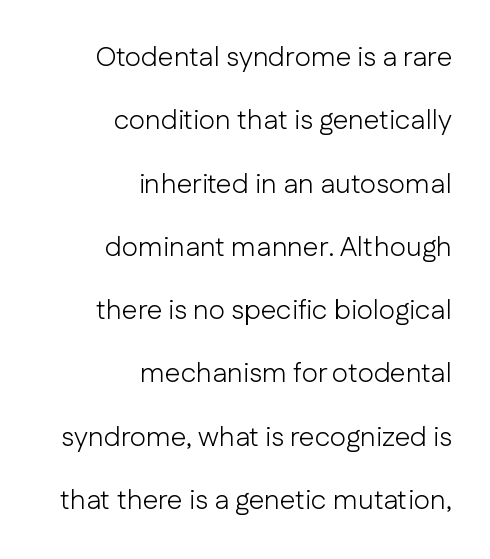
{"serif": "no", "italic": "no", "bold": "no", "weight": "light", "width": "normal", "stroke_contrast": "low", "x_height": "medium", "monospaced": "no", "underline": "no", "align": "right", "line_spacing": "loose", "line_spacing_ratio": 2.26, "letter_spacing": "normal", "letter_spacing_em": 0.0, "glyph_px": 28}
